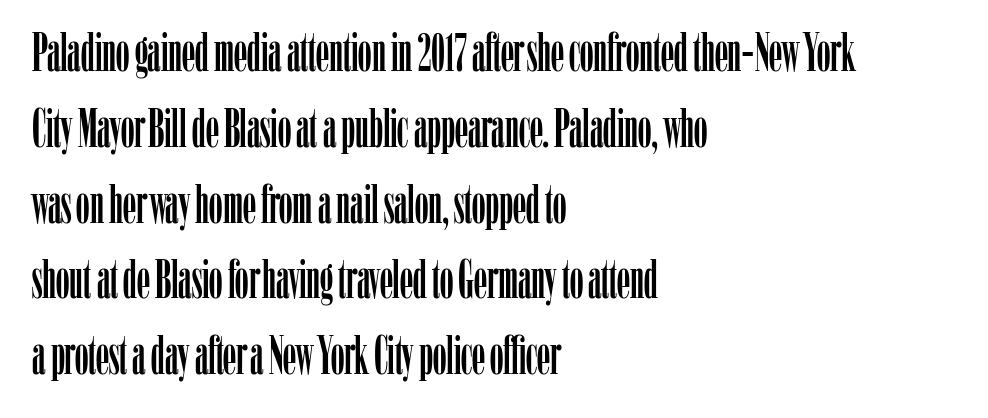
{"serif": "yes", "italic": "no", "width": "condensed", "stroke_contrast": "low", "x_height": "medium", "monospaced": "no", "underline": "no", "align": "left", "line_spacing": "normal", "line_spacing_ratio": 1.43, "letter_spacing": "normal", "letter_spacing_em": 0.0, "glyph_px": 53}
